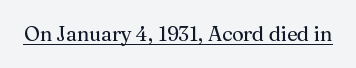
The letters stand upright; this is a roman face. Tracking here is standard; glyphs follow each other at the usual distance. Descenders here cross a horizontal rule under the line.
